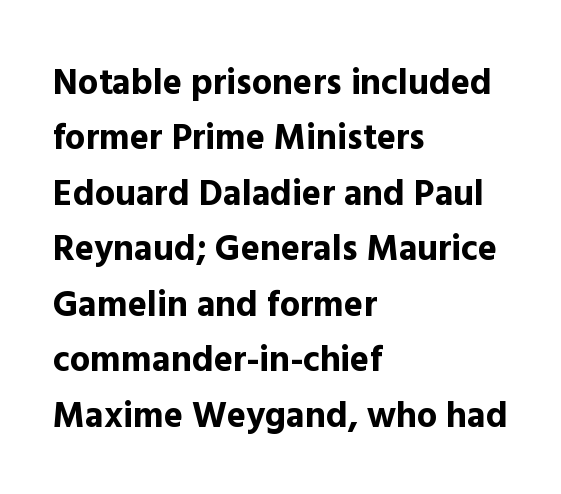
Q: Is the text bold? A: Yes.
Q: Is the text italic (slanted)? A: No, it is upright.
Q: Is the typeface a serif or a sans-serif typeface? A: Sans-serif.
Q: Is the text underlined? A: No.
Q: How is the paragraph aligned? A: Left-aligned.
Q: Is the spacing between letters normal or unusually wide? A: Normal.
Q: Is the spacing between lines tight, normal or loose? A: Normal.
Q: Width (condensed, normal, or wide)? A: Normal.
Q: x-height? A: Medium.
Q: Monospaced? A: No.
